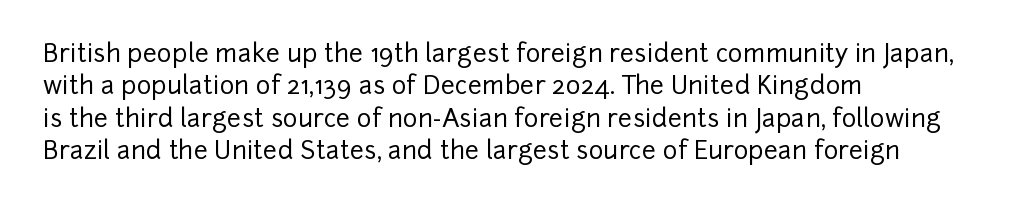
{"italic": "no", "underline": "no", "align": "left", "line_spacing": "normal", "line_spacing_ratio": 1.3, "letter_spacing": "normal", "letter_spacing_em": 0.0, "glyph_px": 25}
